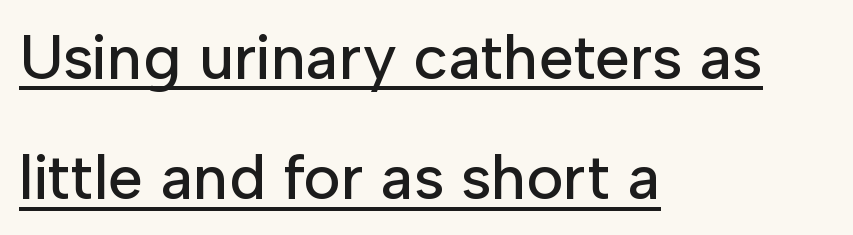
The image shows 63 px sans-serif type, upright; set left-aligned, loose line spacing (1.91x), normal letter spacing, underlined; low stroke contrast and a medium x-height.
